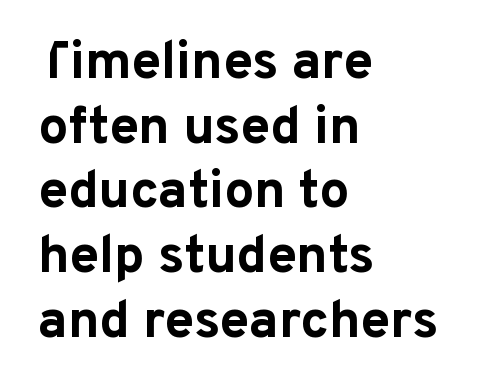
Beneath every word, the page is bare. Looks like regular typesetting: each glyph gets only the width it needs. Vertical strokes here are truly vertical. The strokes are fattened all the way to bold. Glyph-to-glyph distance matches everyday printed text.
